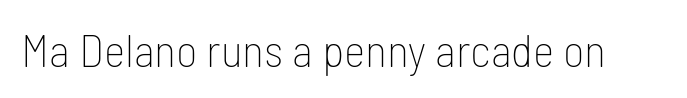
The image shows 46 px thin, condensed sans-serif type, upright; set normal letter spacing, not underlined; low stroke contrast and a medium x-height.
